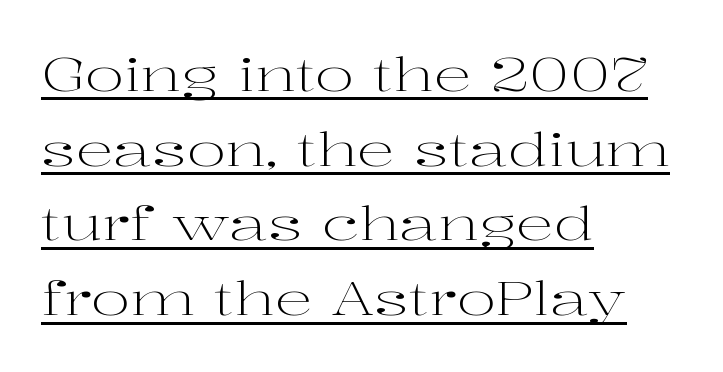
Q: Is the text bold? A: No.
Q: Is the text italic (slanted)? A: No, it is upright.
Q: Is the typeface a serif or a sans-serif typeface? A: Serif.
Q: Is the text underlined? A: Yes.
Q: How is the paragraph aligned? A: Left-aligned.
Q: Is the spacing between letters normal or unusually wide? A: Normal.
Q: Is the spacing between lines tight, normal or loose? A: Normal.
Q: Width (condensed, normal, or wide)? A: Wide.
Q: Stroke contrast? A: High.
Q: x-height? A: Medium.
Q: Monospaced? A: No.
